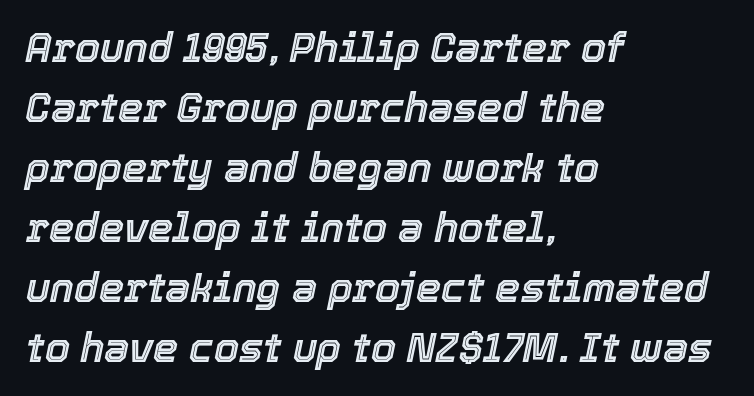
The image shows 40 px text type, italic (leaning right); set left-aligned, normal line spacing (1.5x), normal letter spacing, not underlined; a medium x-height.
